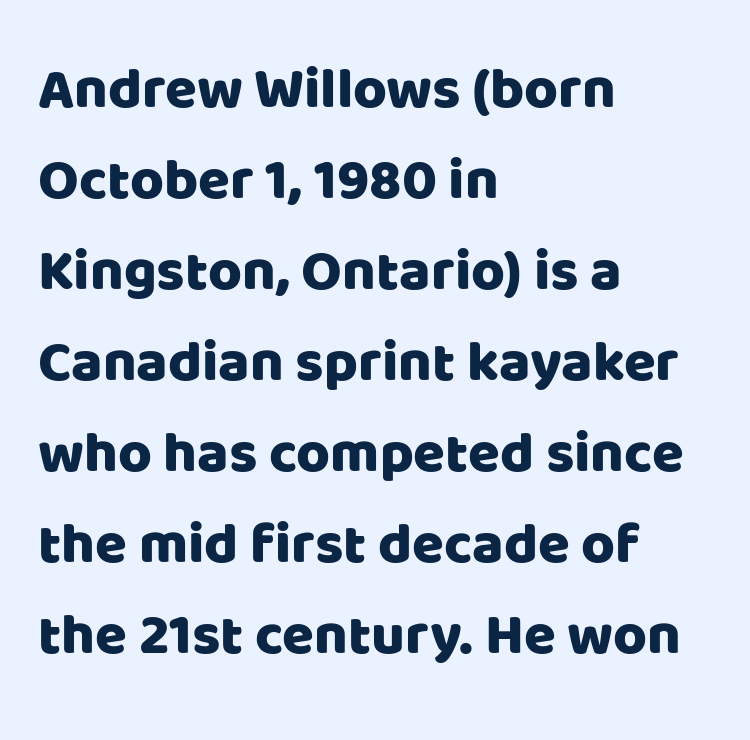
The image shows 58 px sans-serif type, upright; set left-aligned, normal line spacing (1.57x), normal letter spacing, not underlined; low stroke contrast and a large x-height.
